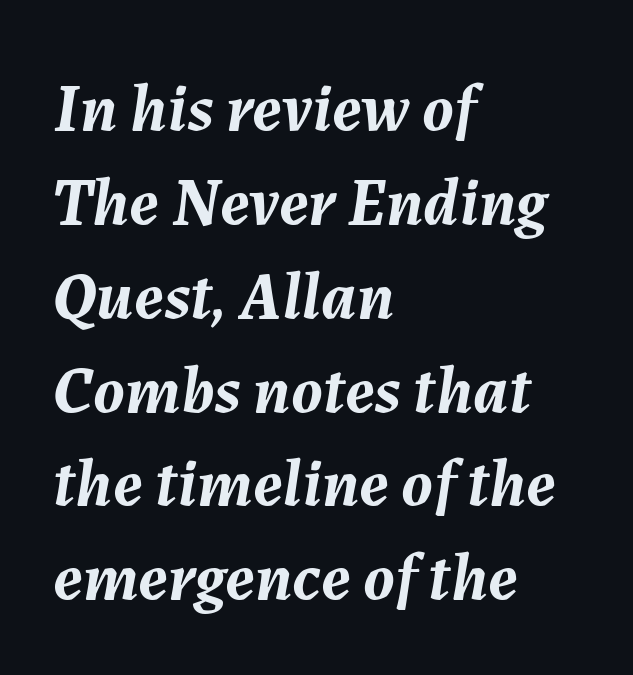
Q: Is the text bold? A: Yes.
Q: Is the text italic (slanted)? A: Yes, it leans right by about 7 degrees.
Q: Is the text underlined? A: No.
Q: How is the paragraph aligned? A: Left-aligned.
Q: Is the spacing between letters normal or unusually wide? A: Normal.
Q: Is the spacing between lines tight, normal or loose? A: Normal.
Q: Width (condensed, normal, or wide)? A: Normal.
Q: Stroke contrast? A: Medium.
Q: x-height? A: Medium.
Q: Monospaced? A: No.
